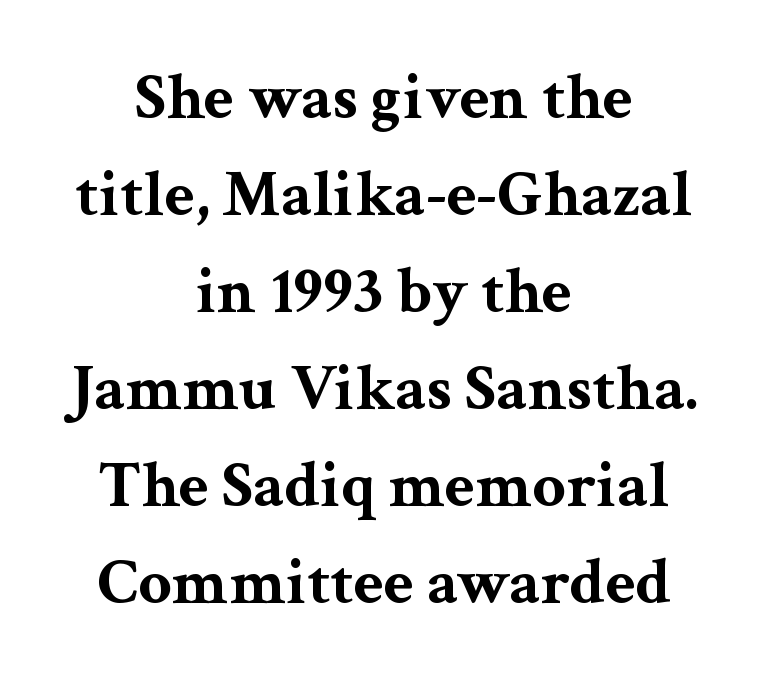
{"serif": "yes", "italic": "no", "bold": "yes", "weight": "bold", "width": "wide", "stroke_contrast": "medium", "x_height": "medium", "monospaced": "no", "underline": "no", "align": "center", "line_spacing": "normal", "line_spacing_ratio": 1.47, "letter_spacing": "normal", "letter_spacing_em": 0.0, "glyph_px": 66}
